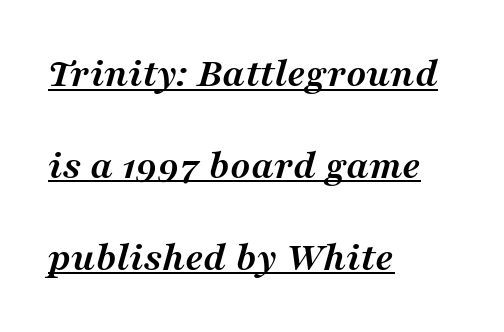
{"serif": "yes", "italic": "yes", "lean": "right", "slant_degrees": 16, "bold": "yes", "weight": "semibold", "width": "normal", "stroke_contrast": "medium", "x_height": "medium", "monospaced": "no", "underline": "yes", "align": "left", "line_spacing": "loose", "line_spacing_ratio": 2.19, "letter_spacing": "normal", "letter_spacing_em": 0.0, "glyph_px": 42}
